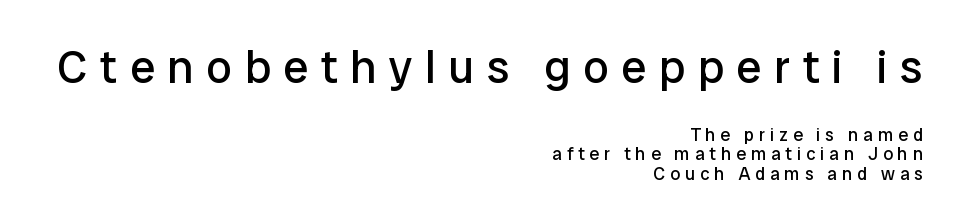
Q: Is the text bold? A: No.
Q: Is the text italic (slanted)? A: No, it is upright.
Q: Is the typeface a serif or a sans-serif typeface? A: Sans-serif.
Q: Is the text underlined? A: No.
Q: How is the paragraph aligned? A: Right-aligned.
Q: Is the spacing between letters normal or unusually wide? A: Unusually wide.
Q: Is the spacing between lines tight, normal or loose? A: Tight.
Q: Which block of text is set in a larger size, the first (top) or the second (bottom)? A: The first (top) one.
Q: Width (condensed, normal, or wide)? A: Normal.
Q: Stroke contrast? A: Low.
Q: x-height? A: Medium.
Q: Monospaced? A: No.
